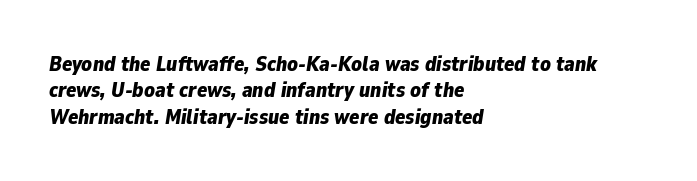
{"italic": "yes", "lean": "right", "slant_degrees": 9, "bold": "yes", "underline": "no", "align": "left", "line_spacing": "normal", "line_spacing_ratio": 1.26, "letter_spacing": "normal", "letter_spacing_em": 0.0, "glyph_px": 21}
